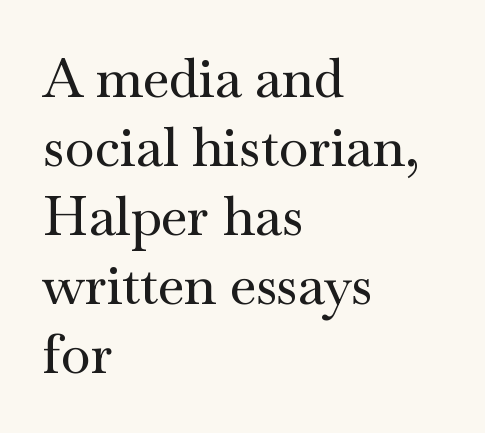
{"serif": "yes", "italic": "no", "width": "wide", "stroke_contrast": "medium", "x_height": "small", "monospaced": "no", "underline": "no", "align": "left", "line_spacing": "normal", "line_spacing_ratio": 1.28, "letter_spacing": "normal", "letter_spacing_em": 0.0, "glyph_px": 54}
